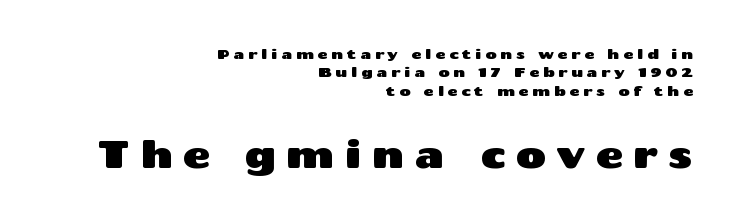
Successive baselines arrive at the customary interval. A roman cut, with each character standing at attention. Rule under the text: the space is simply empty. Here the second block reads like a headline and the first like body copy. These lines have a slow, spaced-out rhythm from letter to letter.
